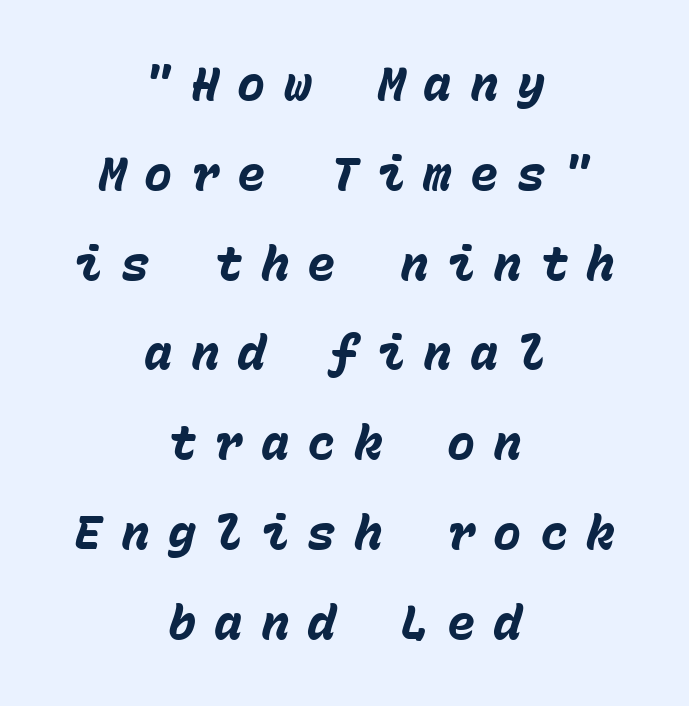
Each letter, wide or thin by design, is forced into the same width here. The space between consecutive lines is lavish. Set as a true bold cut, around the 700 mark. Has an underline been added? It has not. The tracking jumps out immediately: characters are airy and widely separated.
